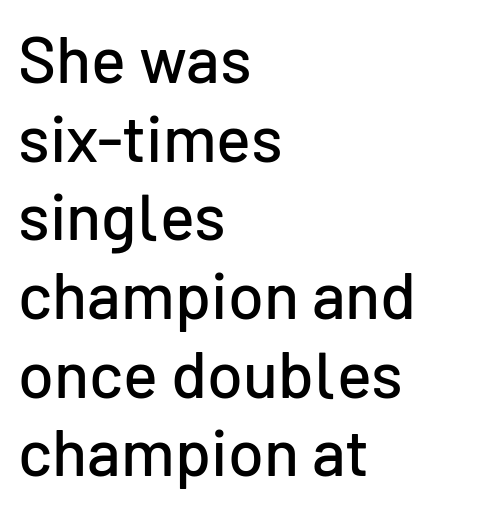
In terms of letterspacing, this is plain default setting. The typeface chosen for these lines omits serifs. Spacing verdict: proportional, widths tailored to each character. Layout note: lines flush left. Letters rest on an invisible, unmarked baseline. The letters stand straight up with perfectly vertical stems.
